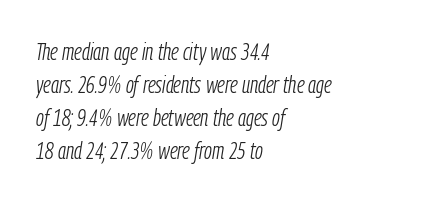
The letters are slanted; this is an italic face. The face looks like a standard text weight, possibly lighter. Spacing between characters is what you'd get straight out of the box. Leading: standard. Left-aligned paragraph, ragged on the right. The space beneath each line is pristine and unruled.
